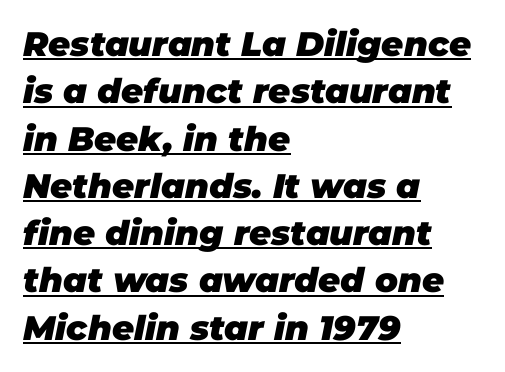
The rendering anchors every line to the left-hand side. The passage shown is emphatically bold. How would I describe the line gaps? Plain and ordinary. A continuous stroke trails under the words, as in a hyperlink. These lines were composed using italics.
